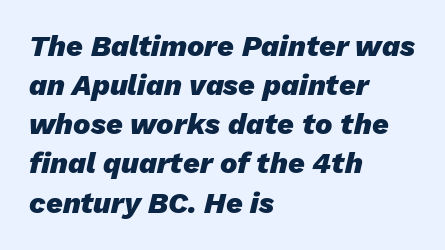
The image shows 29 px heavy type, italic (leaning right); set left-aligned, normal line spacing (1.35x), normal letter spacing, not underlined; low stroke contrast and a medium x-height.
